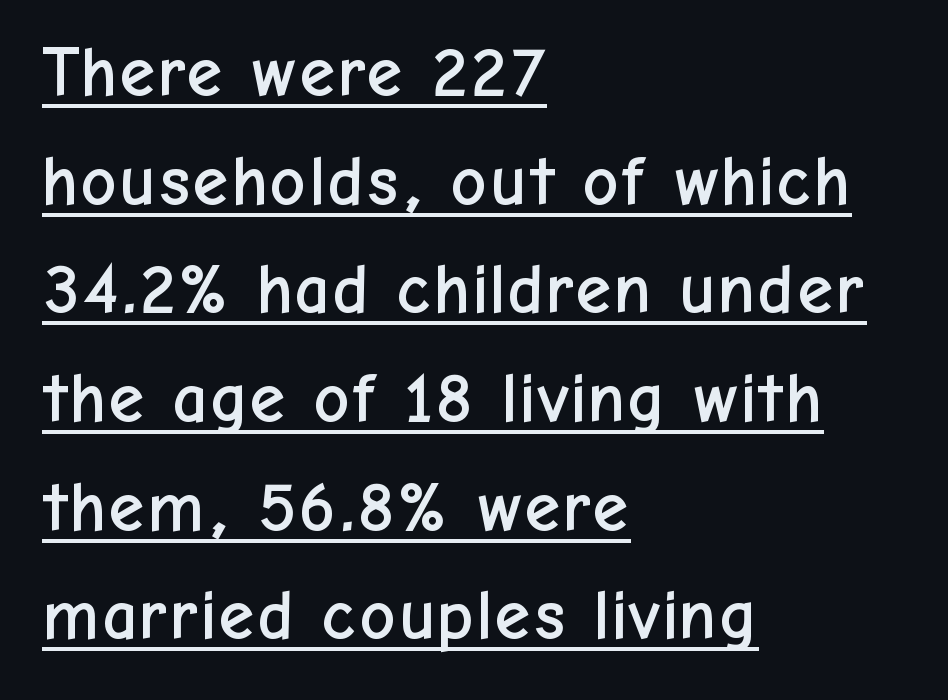
Q: Is the text italic (slanted)? A: No, it is upright.
Q: Is the typeface a serif or a sans-serif typeface? A: Sans-serif.
Q: Is the text underlined? A: Yes.
Q: How is the paragraph aligned? A: Left-aligned.
Q: Is the spacing between letters normal or unusually wide? A: Normal.
Q: Is the spacing between lines tight, normal or loose? A: Normal.
Q: Width (condensed, normal, or wide)? A: Normal.
Q: Stroke contrast? A: Low.
Q: x-height? A: Medium.
Q: Monospaced? A: No.
